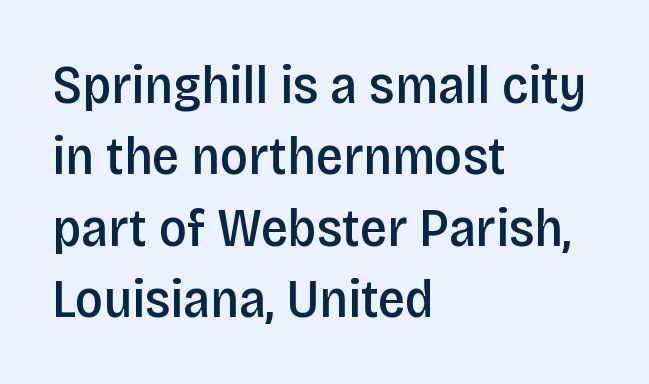
{"serif": "no", "italic": "no", "bold": "semi", "weight": "semibold", "width": "condensed", "stroke_contrast": "low", "x_height": "large", "monospaced": "no", "underline": "no", "align": "left", "line_spacing": "normal", "line_spacing_ratio": 1.32, "letter_spacing": "normal", "letter_spacing_em": 0.0, "glyph_px": 54}
